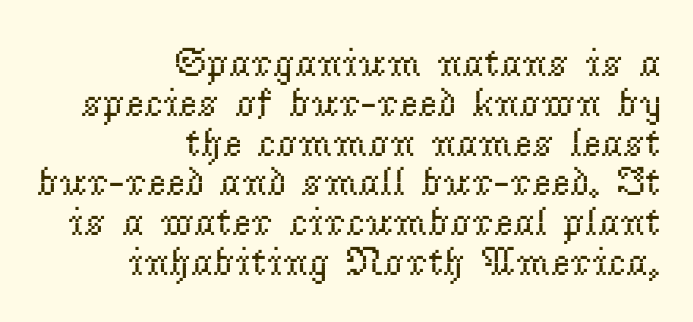
Rows of type sit shoulder to shoulder in the vertical direction. Bare-footed words on every line. Unlike italic type, these characters show no tilt at all. This rendering leaves character spacing at its baseline value. The lines are quadded right.
